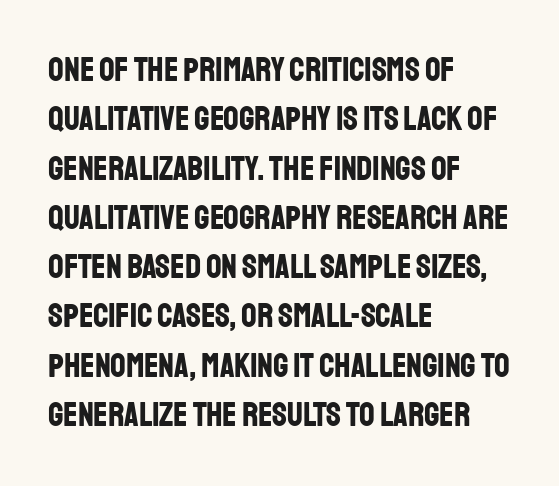
Q: Is the text bold? A: Yes.
Q: Is the text italic (slanted)? A: No, it is upright.
Q: Is the typeface a serif or a sans-serif typeface? A: Sans-serif.
Q: Is the text underlined? A: No.
Q: How is the paragraph aligned? A: Left-aligned.
Q: Is the spacing between letters normal or unusually wide? A: Normal.
Q: Is the spacing between lines tight, normal or loose? A: Normal.
Q: Width (condensed, normal, or wide)? A: Condensed.
Q: Stroke contrast? A: Low.
Q: x-height? A: Large.
Q: Monospaced? A: No.
